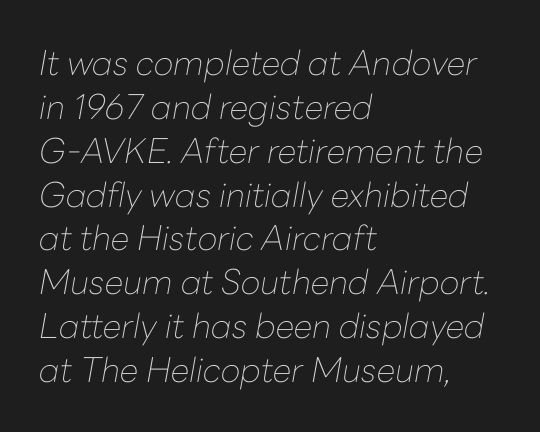
{"italic": "yes", "lean": "right", "slant_degrees": 10, "bold": "no", "weight": "thin", "width": "normal", "stroke_contrast": "low", "x_height": "medium", "monospaced": "no", "underline": "no", "align": "left", "line_spacing": "normal", "line_spacing_ratio": 1.29, "letter_spacing": "normal", "letter_spacing_em": 0.0, "glyph_px": 34}
